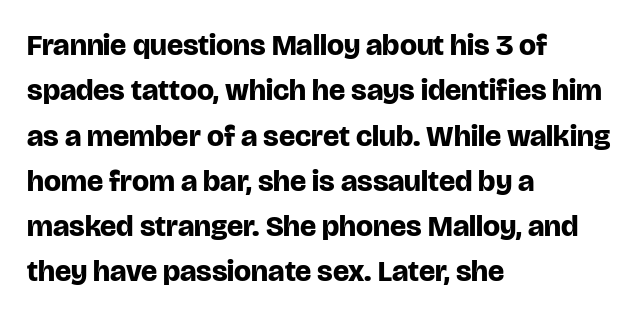
Q: Is the text bold? A: Yes.
Q: Is the text italic (slanted)? A: No, it is upright.
Q: Is the typeface a serif or a sans-serif typeface? A: Sans-serif.
Q: Is the text underlined? A: No.
Q: How is the paragraph aligned? A: Left-aligned.
Q: Is the spacing between letters normal or unusually wide? A: Normal.
Q: Is the spacing between lines tight, normal or loose? A: Normal.
Q: Width (condensed, normal, or wide)? A: Normal.
Q: Stroke contrast? A: Low.
Q: x-height? A: Large.
Q: Monospaced? A: No.
